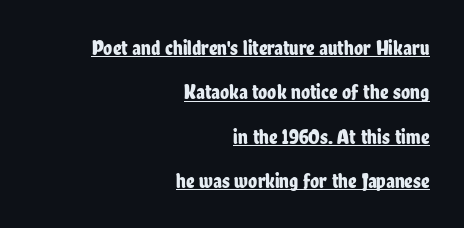
The image shows 21 px text type, upright; set right-aligned, loose line spacing (2.11x), normal letter spacing, underlined.
